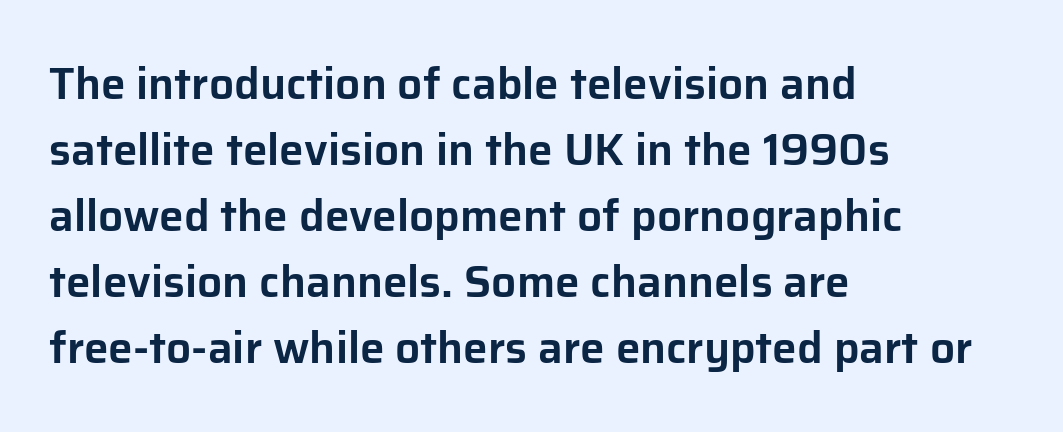
{"serif": "no", "italic": "no", "width": "normal", "stroke_contrast": "low", "x_height": "medium", "monospaced": "no", "underline": "no", "align": "left", "line_spacing": "normal", "line_spacing_ratio": 1.5, "letter_spacing": "normal", "letter_spacing_em": 0.0, "glyph_px": 44}
